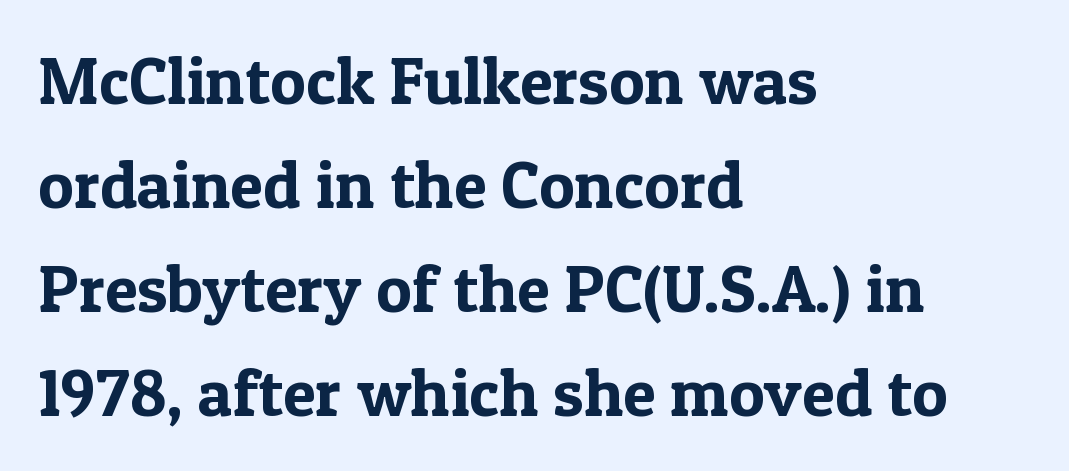
The paragraph has a hard left edge and a soft right edge. Just letters on the line, the space beneath them empty. Each letter's strokes conclude with small projecting serifs. Here the designer chose a conventional face with non-uniform glyph widths. The rows are spaced the way most documents space them.
